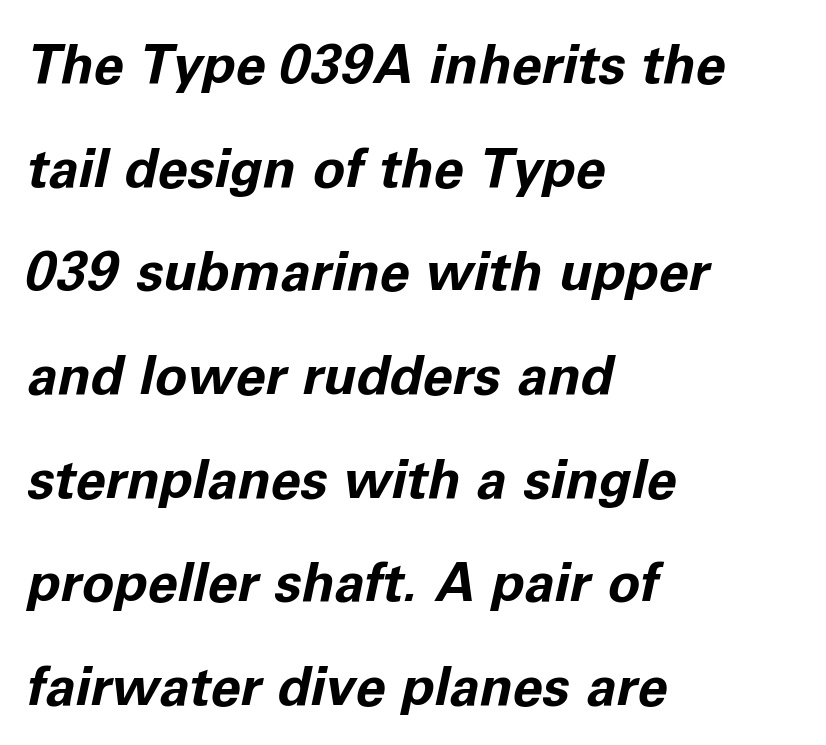
{"italic": "yes", "lean": "right", "slant_degrees": 11, "bold": "yes", "weight": "bold", "width": "normal", "stroke_contrast": "low", "x_height": "medium", "monospaced": "no", "underline": "no", "align": "left", "line_spacing": "loose", "line_spacing_ratio": 1.92, "letter_spacing": "normal", "letter_spacing_em": 0.0, "glyph_px": 54}
